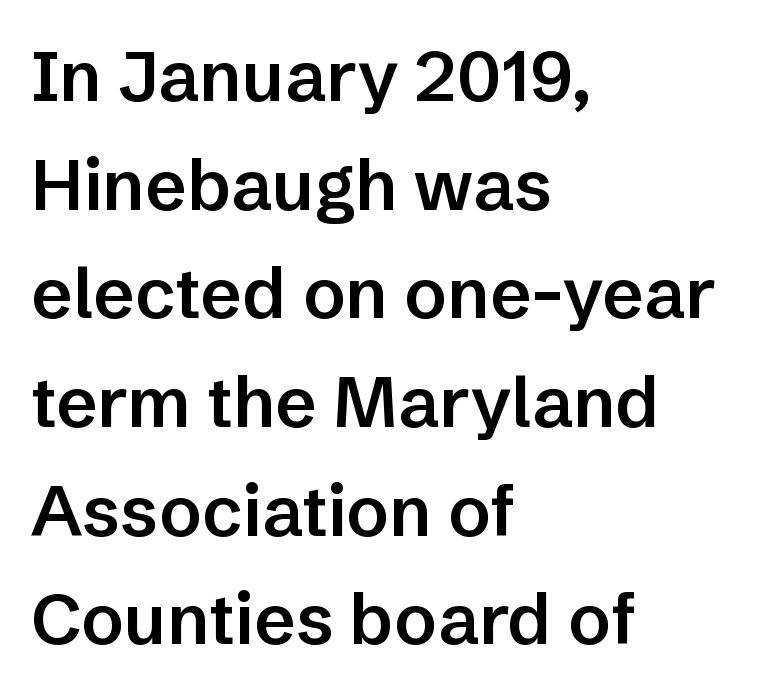
The image shows 71 px semibold sans-serif type, upright; set left-aligned, normal line spacing (1.53x), normal letter spacing, not underlined; low stroke contrast and a medium x-height.
